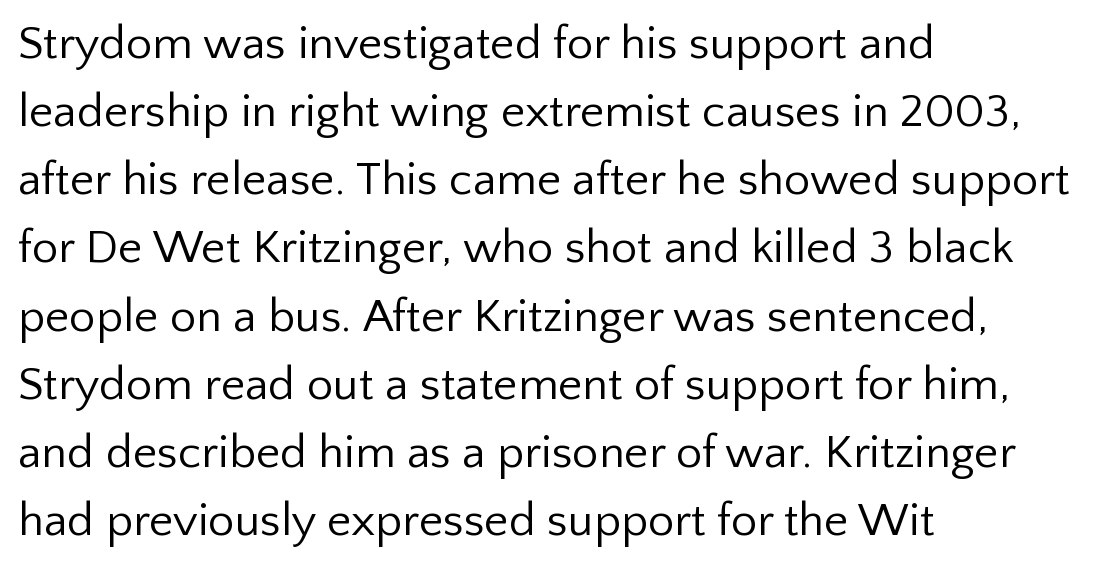
The image shows 47 px regular-weight sans-serif type, upright; set left-aligned, normal line spacing (1.45x), normal letter spacing, not underlined; low stroke contrast and a medium x-height.
